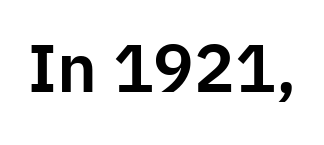
The image shows 68 px sans-serif type, upright; set normal letter spacing, not underlined; low stroke contrast and a medium x-height.
